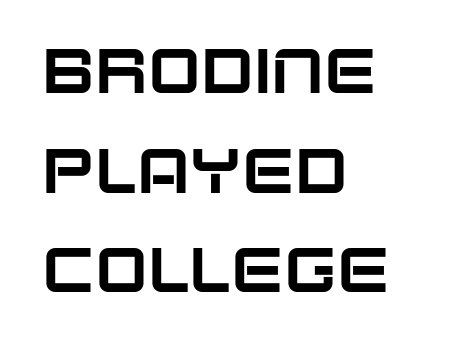
Q: Is the text italic (slanted)? A: No, it is upright.
Q: Is the typeface a serif or a sans-serif typeface? A: Sans-serif.
Q: Is the text underlined? A: No.
Q: How is the paragraph aligned? A: Left-aligned.
Q: Is the spacing between letters normal or unusually wide? A: Normal.
Q: Is the spacing between lines tight, normal or loose? A: Normal.
Q: Width (condensed, normal, or wide)? A: Normal.
Q: Stroke contrast? A: Low.
Q: x-height? A: Large.
Q: Monospaced? A: No.
